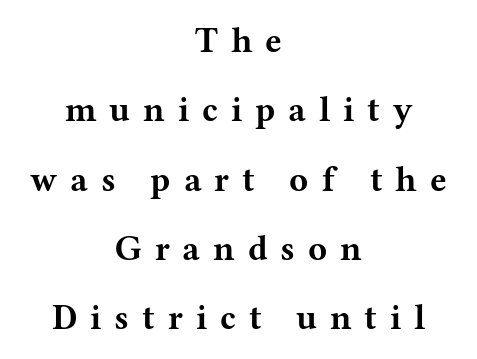
{"serif": "yes", "italic": "no", "bold": "yes", "weight": "bold", "width": "wide", "stroke_contrast": "medium", "x_height": "medium", "monospaced": "no", "underline": "no", "align": "center", "line_spacing": "loose", "line_spacing_ratio": 1.98, "letter_spacing": "wide", "letter_spacing_em": 0.37, "glyph_px": 35}
